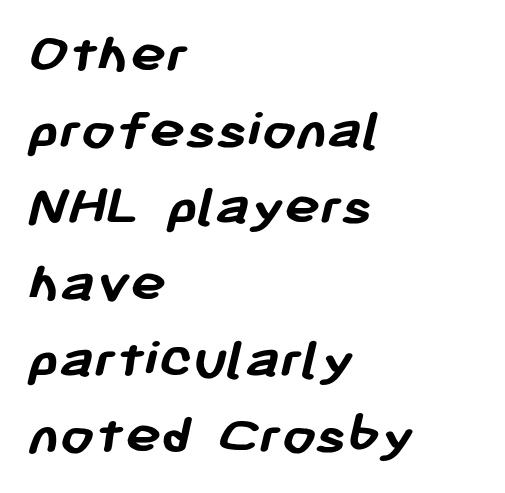
{"serif": "no", "bold": "yes", "weight": "semibold", "width": "normal", "stroke_contrast": "low", "x_height": "medium", "monospaced": "no", "underline": "no", "align": "left", "line_spacing": "normal", "line_spacing_ratio": 1.27, "letter_spacing": "normal", "letter_spacing_em": 0.0, "glyph_px": 60}
